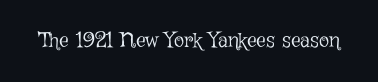
The image shows 21 px text type, upright; set normal letter spacing, not underlined.
